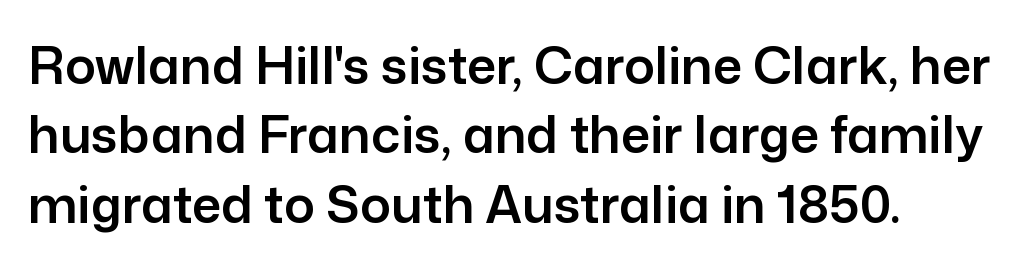
Q: Is the text italic (slanted)? A: No, it is upright.
Q: Is the typeface a serif or a sans-serif typeface? A: Sans-serif.
Q: Is the text underlined? A: No.
Q: Is the spacing between letters normal or unusually wide? A: Normal.
Q: Is the spacing between lines tight, normal or loose? A: Normal.
Q: Width (condensed, normal, or wide)? A: Normal.
Q: Stroke contrast? A: Low.
Q: x-height? A: Medium.
Q: Monospaced? A: No.
